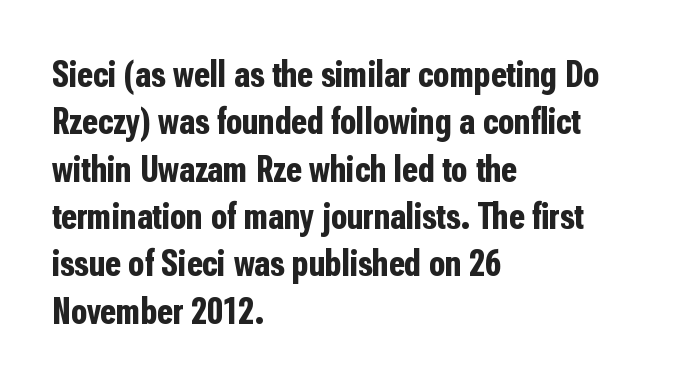
{"serif": "no", "italic": "no", "bold": "yes", "weight": "bold", "width": "condensed", "stroke_contrast": "low", "x_height": "medium", "monospaced": "no", "underline": "no", "align": "left", "line_spacing": "normal", "line_spacing_ratio": 1.28, "letter_spacing": "normal", "letter_spacing_em": 0.0, "glyph_px": 37}
